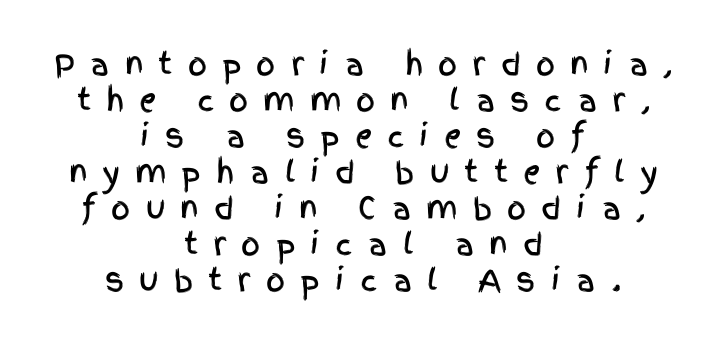
{"serif": "no", "italic": "no", "width": "condensed", "x_height": "large", "monospaced": "no", "underline": "no", "align": "center", "line_spacing_ratio": 1.2, "letter_spacing": "wide", "letter_spacing_em": 0.5, "glyph_px": 30}
